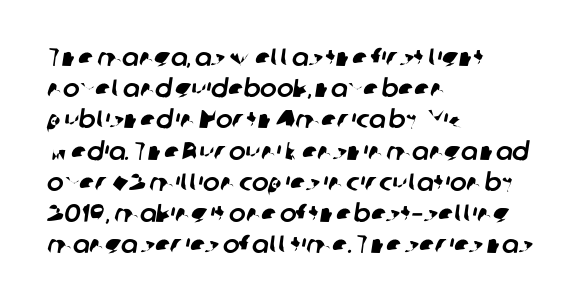
The image shows 25 px text type; set left-aligned, normal line spacing (1.25x), normal letter spacing, not underlined.
